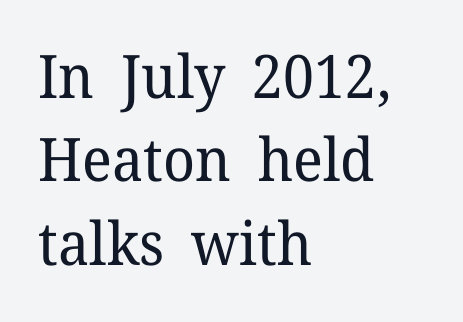
{"serif": "yes", "italic": "no", "bold": "no", "weight": "regular", "width": "normal", "stroke_contrast": "low", "x_height": "medium", "monospaced": "no", "underline": "no", "align": "left", "line_spacing": "normal", "line_spacing_ratio": 1.39, "letter_spacing": "normal", "letter_spacing_em": 0.0, "glyph_px": 60}
